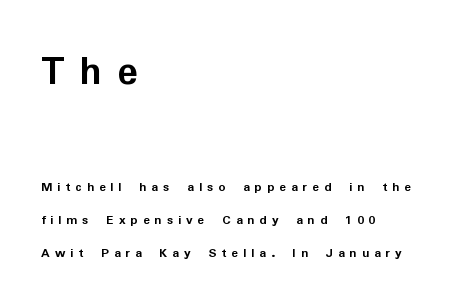
Underline: absent. You could fit nearly another row in the gap between these rows. To sum up the face: it is a sans, with no serifs. Tracking here is generous; glyphs stand well apart from one another. Typesetter's note — upper block bumped up in size, lower block left smaller. A typesetter would call this proportional, since set widths differ per character.
